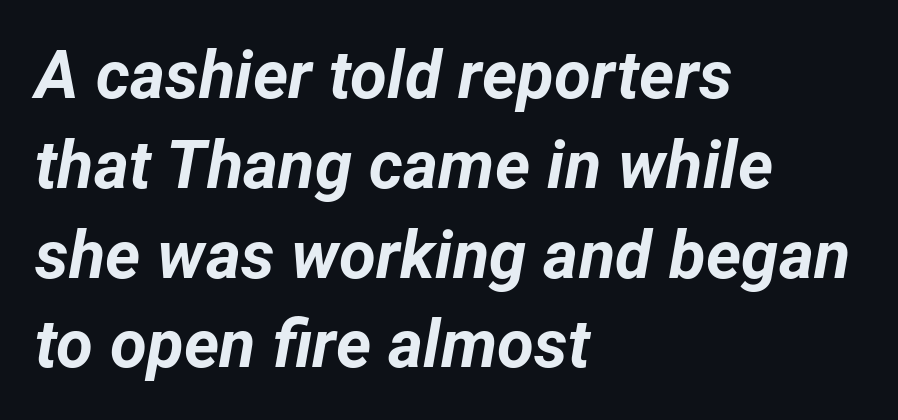
The image shows 67 px bold type, italic (leaning right); set left-aligned, normal line spacing (1.34x), normal letter spacing, not underlined; low stroke contrast and a medium x-height.
